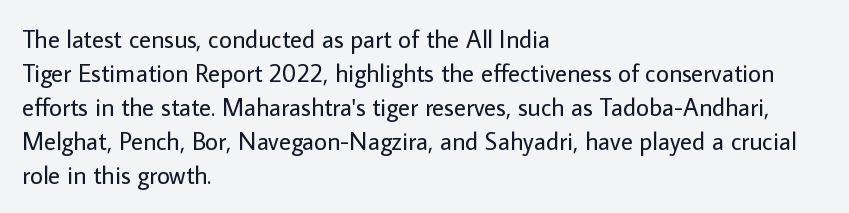
{"italic": "no", "bold": "no", "underline": "no", "align": "left", "line_spacing": "normal", "line_spacing_ratio": 1.36, "letter_spacing": "normal", "letter_spacing_em": 0.0, "glyph_px": 25}
